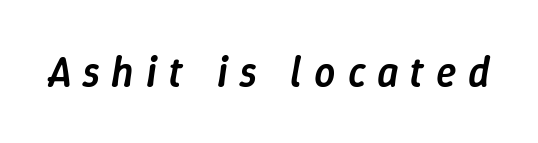
{"italic": "yes", "lean": "right", "slant_degrees": 9, "bold": "semi", "weight": "semibold", "width": "normal", "stroke_contrast": "low", "x_height": "medium", "monospaced": "no", "underline": "no", "letter_spacing": "wide", "letter_spacing_em": 0.28, "glyph_px": 42}
